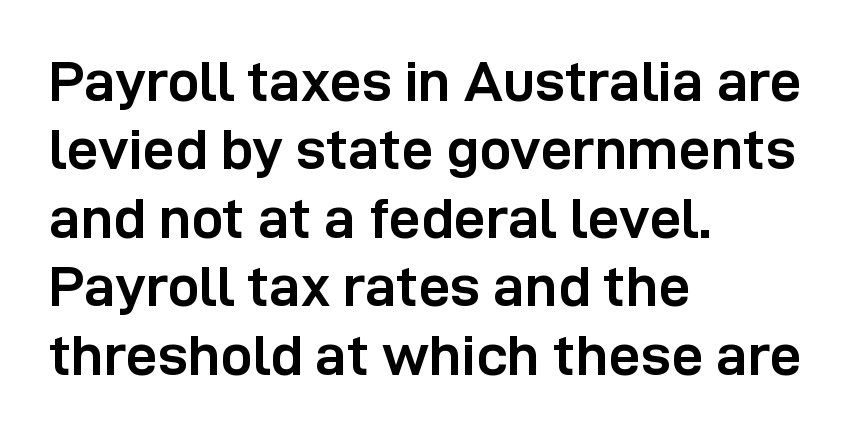
A classic flush-left, rag-right setting is used for this passage. The face used here is proportionally spaced, like ordinary book or web type. Stroke terminals: plain, sans-serif. The rendering uses a bold face; every stroke is thick and dark.
